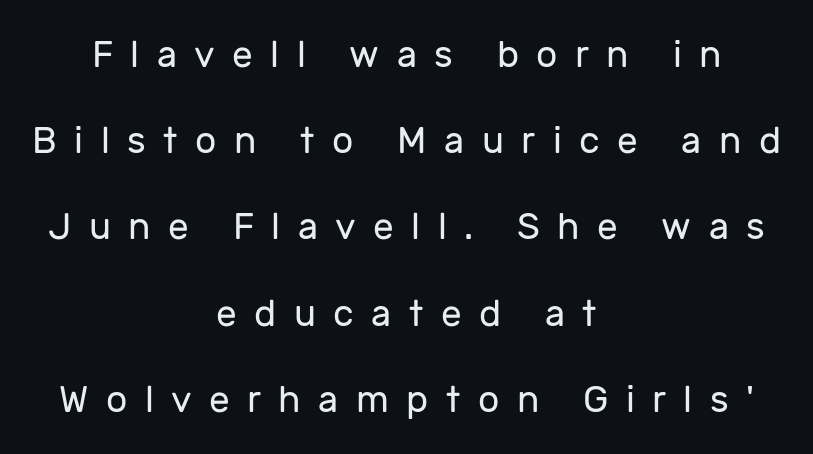
The image shows 37 px regular-weight sans-serif type, upright; set centered, loose line spacing (2.33x), unusually wide letter spacing (+0.47 em), not underlined; low stroke contrast and a medium x-height.
